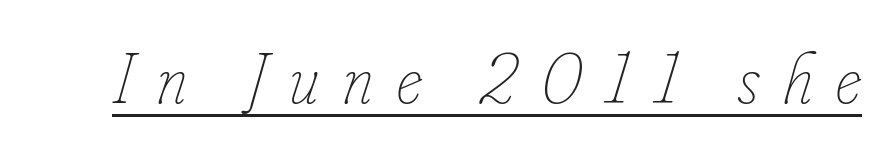
Q: Is the text bold? A: No.
Q: Is the text italic (slanted)? A: Yes, it leans right by about 16 degrees.
Q: Is the text underlined? A: Yes.
Q: Is the spacing between letters normal or unusually wide? A: Unusually wide.
Q: Width (condensed, normal, or wide)? A: Condensed.
Q: Stroke contrast? A: Low.
Q: x-height? A: Small.
Q: Monospaced? A: No.
